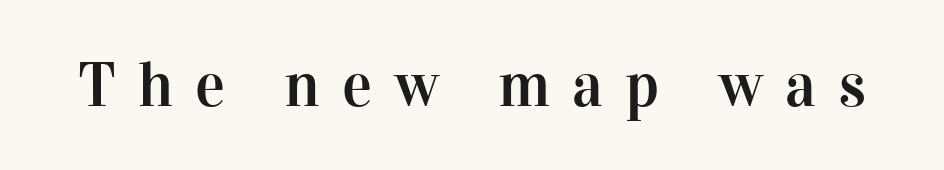
Little horizontal feet cap the strokes, marking this as serif type. This sample has the flowing, uneven cadence of proportional lettering. The space beneath each line is pristine and unruled. The rendering inserts visible extra space after every character. Rendered with straight, roman letterforms.
